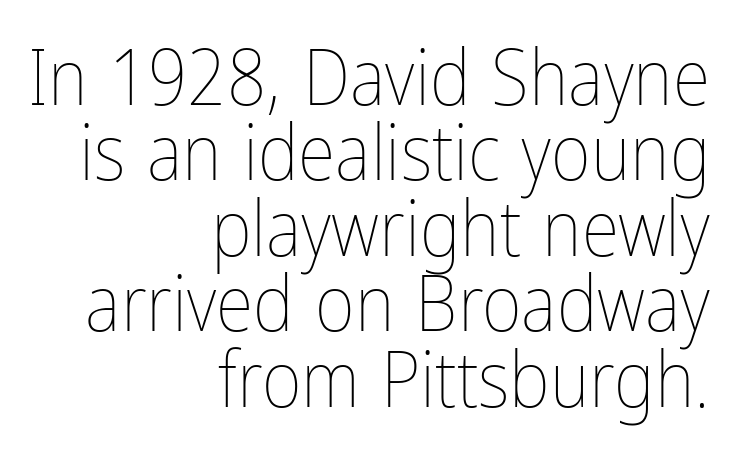
Nope, not italic — everything's standing straight. Notice how the passage keeps a crisp vertical edge on the right only. No letter is thick-stroked: the sample isn't bold. Characters follow at the spacing the type designer built in.
